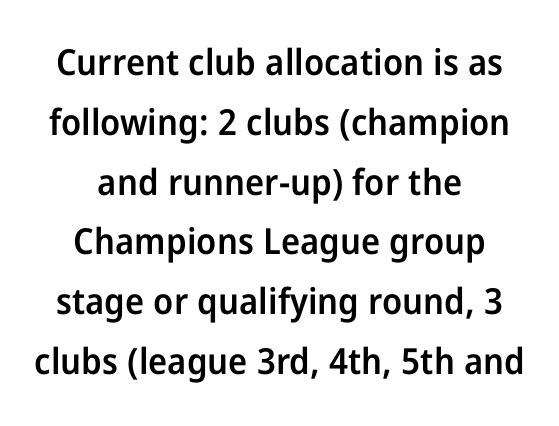
The image shows 36 px semibold sans-serif type, upright; set centered, normal line spacing (1.66x), normal letter spacing, not underlined; low stroke contrast and a medium x-height.
